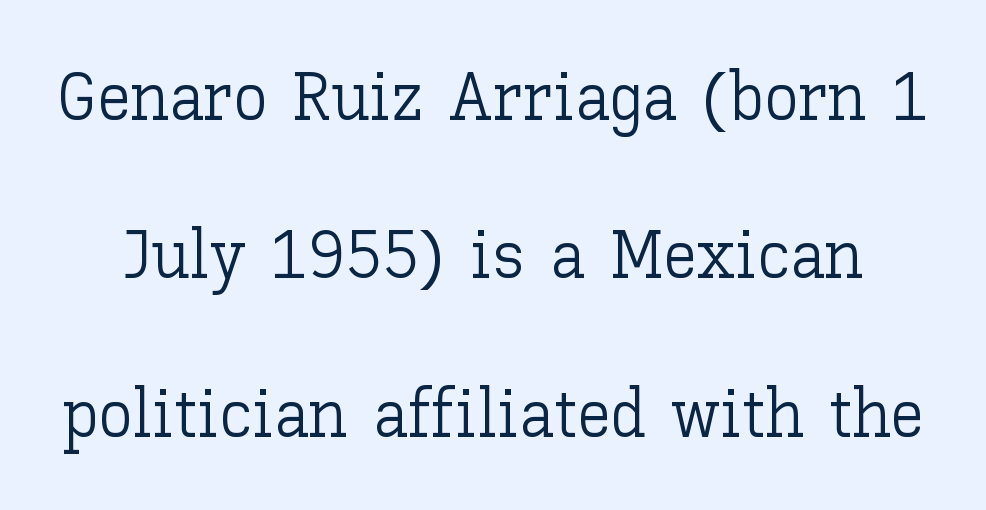
Character widths vary here, with narrow letters taking less room than wide ones. The tracking reads as untouched default to a designer's eye. Summary of vertical rhythm: relaxed, with wide interline spacing. Letters rest on an invisible, unmarked baseline. Is the type heavy? It reads as light-to-regular instead.
